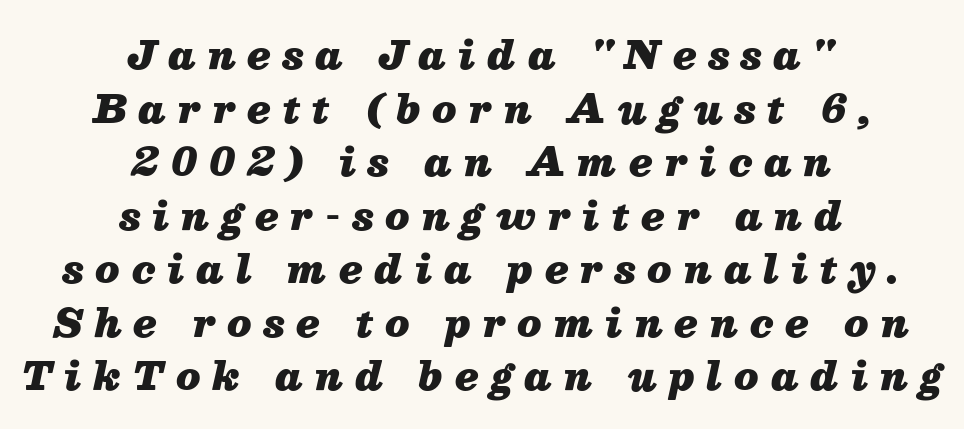
{"italic": "yes", "lean": "right", "slant_degrees": 13, "bold": "yes", "weight": "heavy", "width": "normal", "stroke_contrast": "medium", "x_height": "medium", "monospaced": "no", "underline": "no", "align": "center", "line_spacing": "normal", "line_spacing_ratio": 1.41, "letter_spacing": "wide", "letter_spacing_em": 0.32, "glyph_px": 38}
